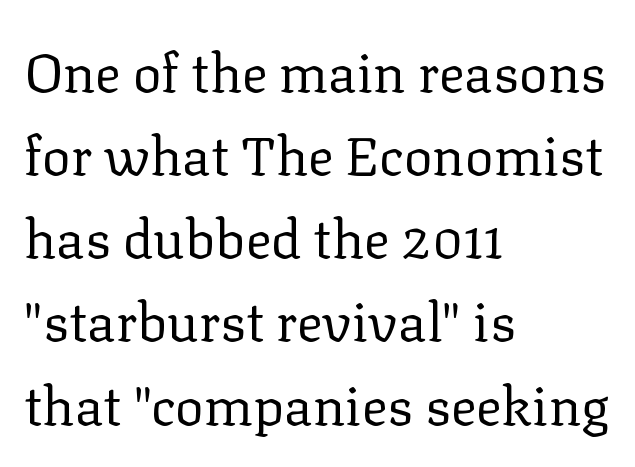
Q: Is the text bold? A: No.
Q: Is the text italic (slanted)? A: No, it is upright.
Q: Is the typeface a serif or a sans-serif typeface? A: Serif.
Q: Is the text underlined? A: No.
Q: How is the paragraph aligned? A: Left-aligned.
Q: Is the spacing between letters normal or unusually wide? A: Normal.
Q: Is the spacing between lines tight, normal or loose? A: Normal.
Q: Width (condensed, normal, or wide)? A: Normal.
Q: Stroke contrast? A: Low.
Q: x-height? A: Medium.
Q: Monospaced? A: No.
